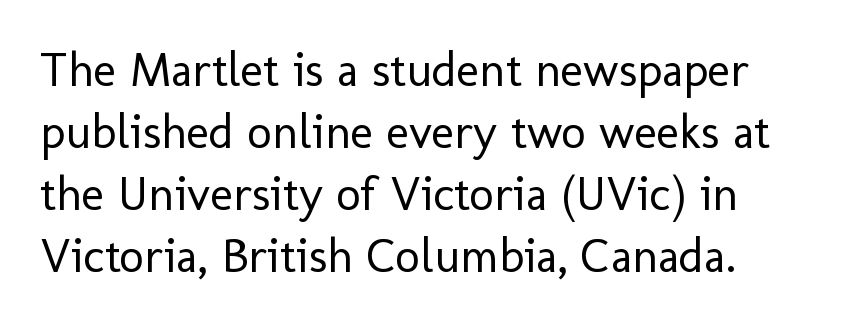
Posture: upright roman. These lines are rendered in a variable-pitch font. The passage shown has conventional tracking throughout. The typeface has the unassuming heft of standard copy or less. Which margin do the lines hug? The left one — the right edge is uneven.
